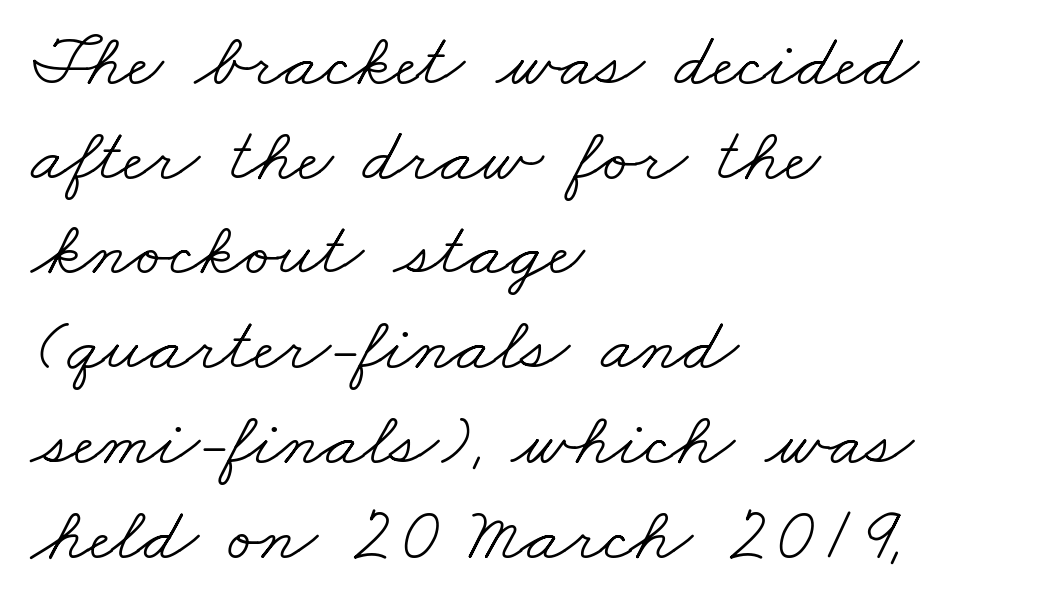
The strokes are not fattened; the text isn't bold. Proportional: the letters do not fall into vertical columns. The space directly below the letters is spotless. The letters sit at their default tracking, neither squeezed nor spread. Each letter's strokes conclude with small projecting serifs. Line starts are locked; line ends wander.
